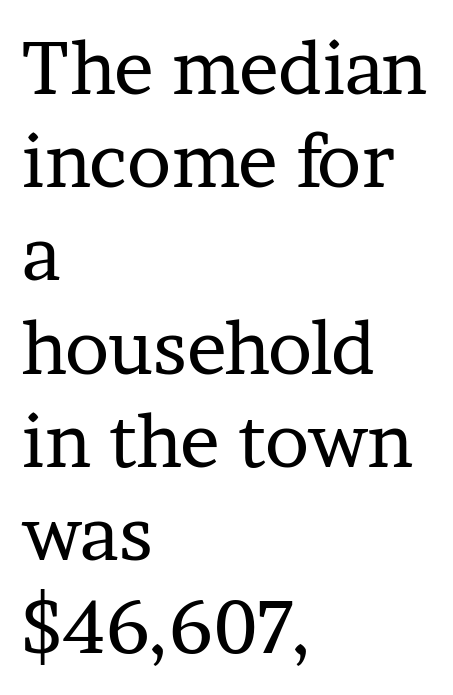
{"serif": "yes", "italic": "no", "bold": "no", "weight": "regular", "width": "normal", "stroke_contrast": "low", "x_height": "medium", "monospaced": "no", "underline": "no", "align": "left", "line_spacing": "normal", "line_spacing_ratio": 1.26, "letter_spacing": "normal", "letter_spacing_em": 0.0, "glyph_px": 74}
